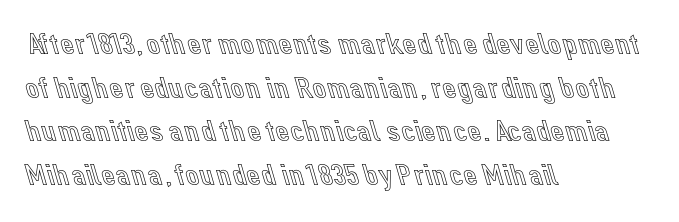
{"width": "normal", "x_height": "medium", "monospaced": "no", "underline": "no", "align": "left", "line_spacing": "normal", "line_spacing_ratio": 1.41, "letter_spacing": "normal", "letter_spacing_em": 0.0, "glyph_px": 31}
